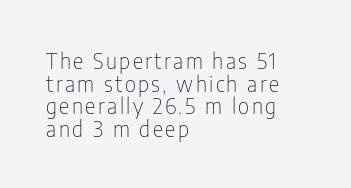
Stem width sits at or under what a default text font uses. The passage is arranged the way most books set body copy — flush left. A clean baseline with only descenders dipping below it. Notice how the stems are strictly vertical — no italics here. The vertical gap from one line to the next is small.
